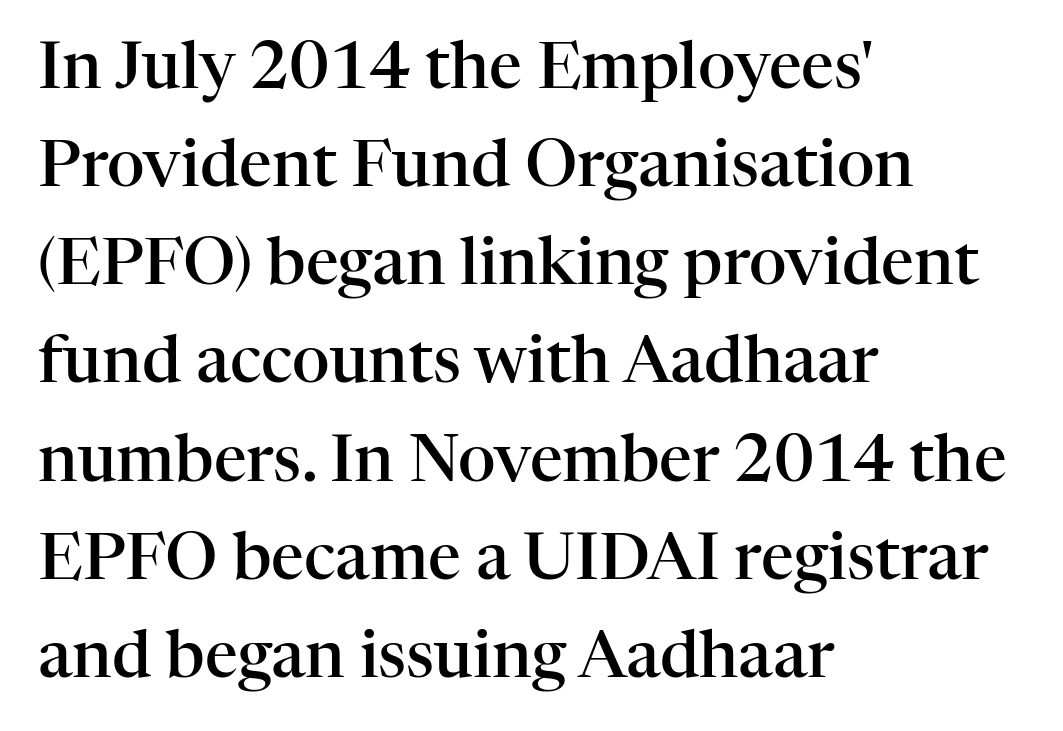
The image shows 65 px semibold serif type, upright; set left-aligned, normal line spacing (1.51x), normal letter spacing, not underlined; high stroke contrast and a medium x-height.
